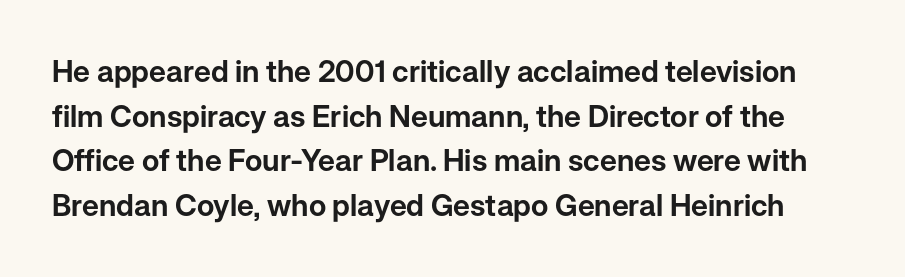
The image shows 30 px sans-serif type, upright; set normal line spacing (1.49x), normal letter spacing, not underlined; low stroke contrast and a medium x-height.
